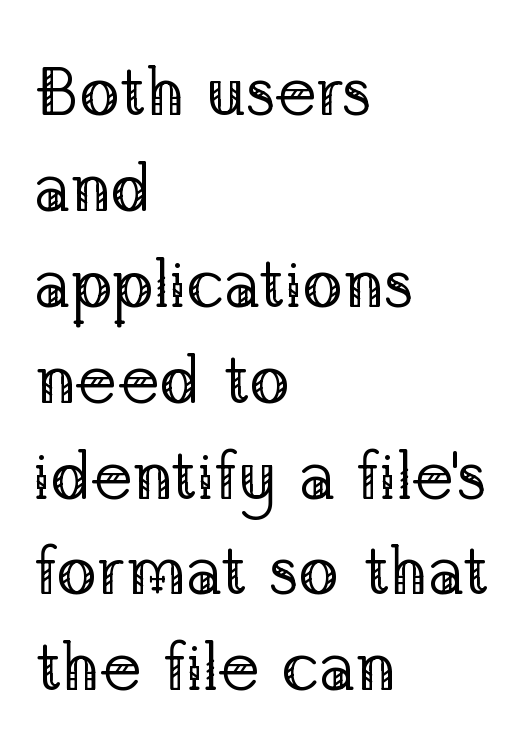
{"serif": "yes", "italic": "no", "bold": "no", "weight": "regular", "width": "normal", "stroke_contrast": "low", "x_height": "medium", "monospaced": "no", "underline": "no", "align": "left", "line_spacing": "normal", "line_spacing_ratio": 1.41, "letter_spacing": "normal", "letter_spacing_em": 0.0, "glyph_px": 68}
